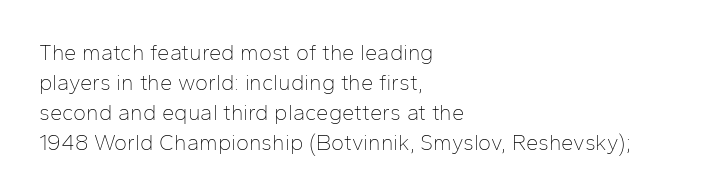
{"italic": "no", "bold": "no", "underline": "no", "align": "left", "line_spacing": "normal", "line_spacing_ratio": 1.36, "letter_spacing": "normal", "letter_spacing_em": 0.0, "glyph_px": 22}
